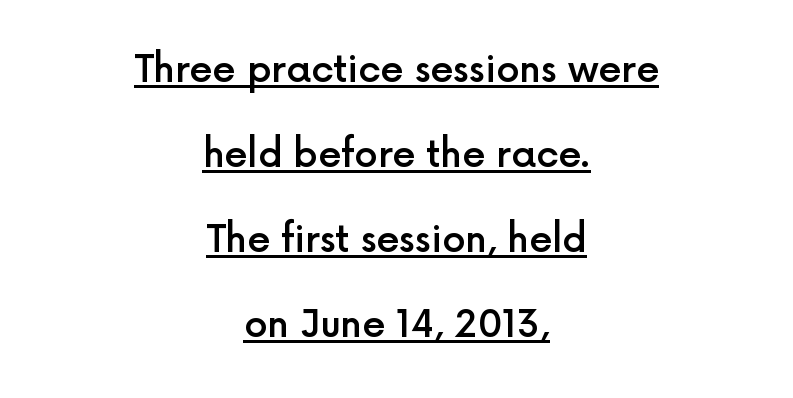
{"serif": "no", "italic": "no", "bold": "semi", "weight": "semibold", "width": "normal", "x_height": "medium", "monospaced": "no", "underline": "yes", "align": "center", "line_spacing": "loose", "line_spacing_ratio": 2.3, "letter_spacing": "normal", "letter_spacing_em": 0.0, "glyph_px": 37}
